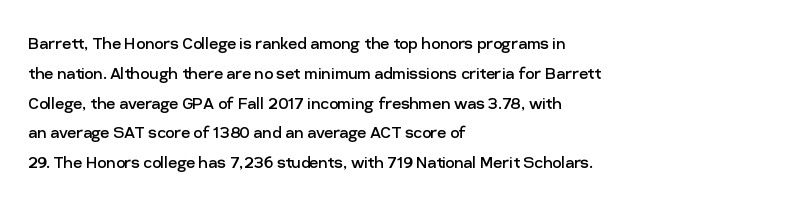
Rule under the text: the space is simply empty. Upright lettering throughout. This rendering leaves character spacing at its baseline value. If you drew a ruler down the left edge, every line would touch it. Is there much room between lines? A standard amount, neither cramped nor airy. This reads as an unemphasized weight, regular at the heaviest.
